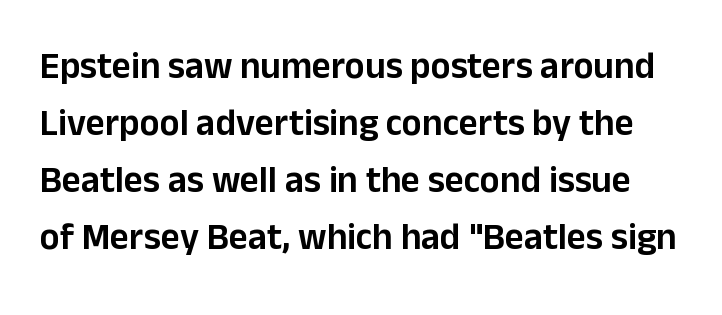
{"serif": "no", "italic": "no", "width": "normal", "stroke_contrast": "low", "x_height": "medium", "monospaced": "no", "underline": "no", "line_spacing": "normal", "line_spacing_ratio": 1.54, "letter_spacing": "normal", "letter_spacing_em": 0.0, "glyph_px": 37}
